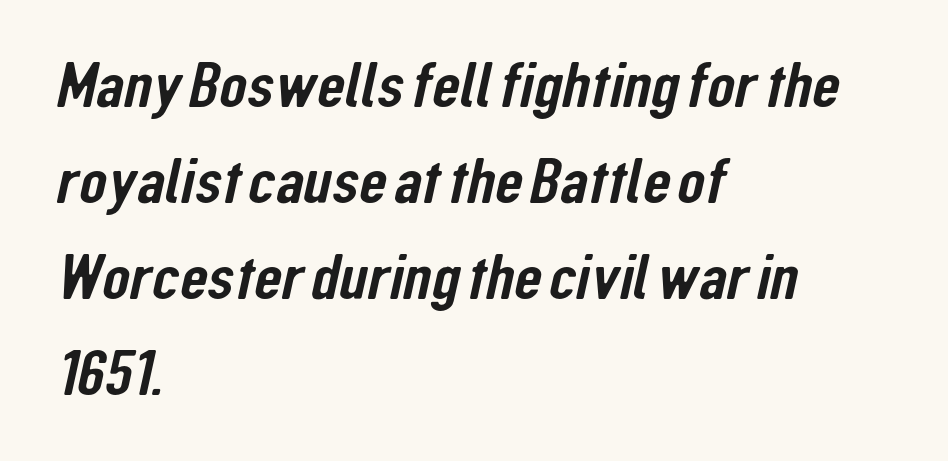
The image shows 64 px condensed sans-serif type; set left-aligned, normal line spacing (1.5x), normal letter spacing, not underlined; low stroke contrast and a medium x-height.
